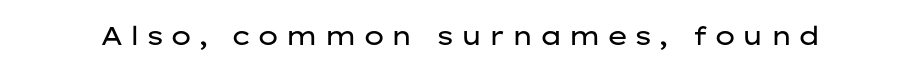
Any mark beneath the type? The region is blank. This rendering widens character spacing well past its baseline value. The typography opts for an upright posture over an oblique one. This is not heavy type; no bold has been used.
